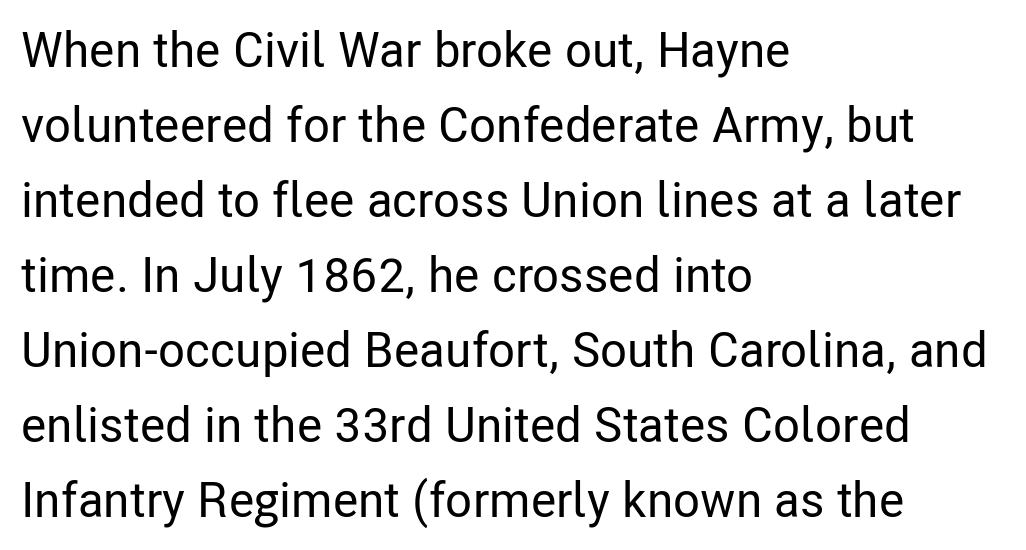
Examine the stroke ends and you'll find no serifs. Here the designer chose a conventional face with non-uniform glyph widths. Is there much room between lines? A standard amount, neither cramped nor airy. Reading down the block, your eye returns to a fixed left position each line. The lettering holds an erect, upright posture throughout. Look at the tracking — it's just the regular setting, nothing added.
